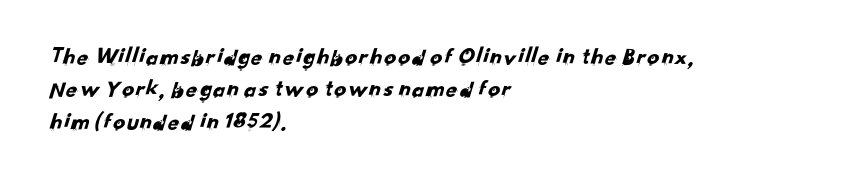
Notice how the passage keeps a crisp vertical edge on the left only. Descenders are the only things crossing below the line. Glyph-to-glyph distance matches everyday printed text. A normal amount of white space separates one row of letters from the next.
